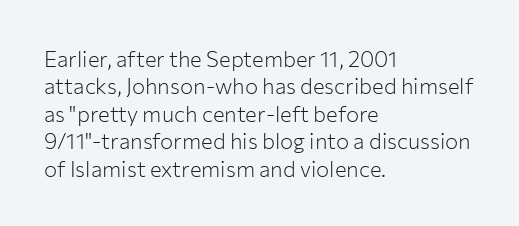
Q: Is the text bold? A: No.
Q: Is the text italic (slanted)? A: No, it is upright.
Q: Is the text underlined? A: No.
Q: How is the paragraph aligned? A: Left-aligned.
Q: Is the spacing between letters normal or unusually wide? A: Normal.
Q: Is the spacing between lines tight, normal or loose? A: Normal.
